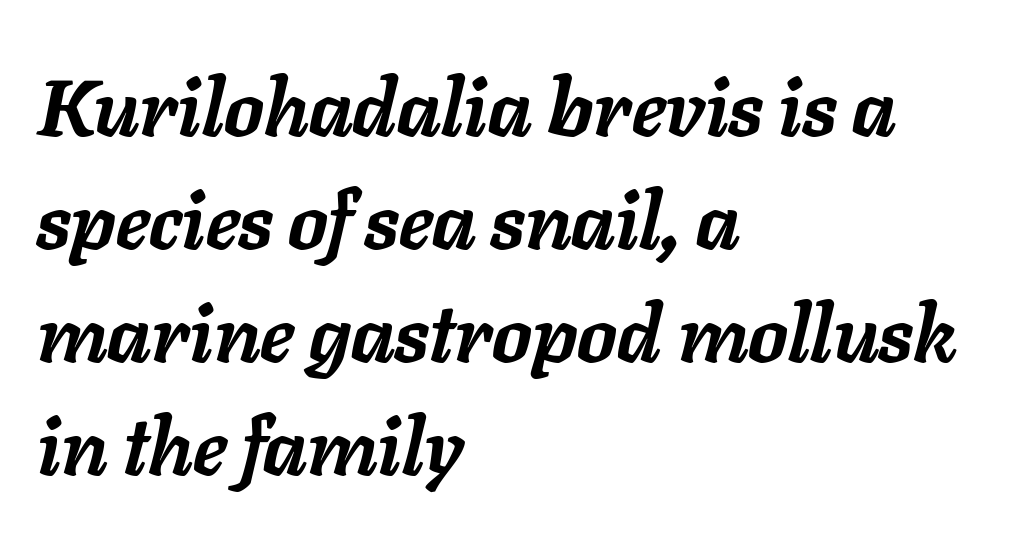
{"italic": "yes", "lean": "right", "slant_degrees": 11, "bold": "yes", "weight": "semibold", "width": "normal", "stroke_contrast": "low", "x_height": "medium", "monospaced": "no", "underline": "no", "align": "left", "line_spacing": "normal", "line_spacing_ratio": 1.43, "letter_spacing": "normal", "letter_spacing_em": 0.0, "glyph_px": 79}
